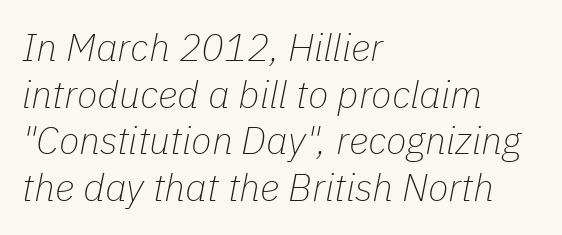
{"italic": "yes", "lean": "right", "slant_degrees": 11, "bold": "no", "weight": "thin", "width": "normal", "stroke_contrast": "low", "x_height": "medium", "monospaced": "no", "underline": "no", "align": "left", "line_spacing_ratio": 1.23, "letter_spacing": "normal", "letter_spacing_em": 0.0, "glyph_px": 38}
